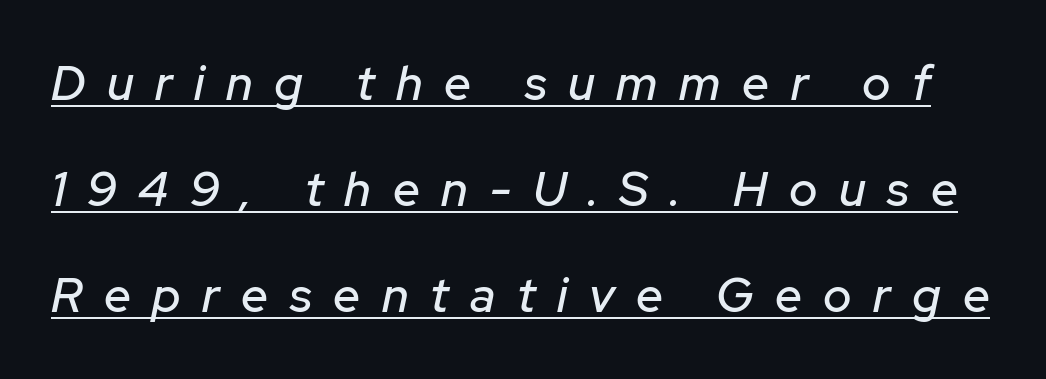
{"italic": "yes", "lean": "right", "slant_degrees": 12, "width": "normal", "stroke_contrast": "low", "x_height": "medium", "monospaced": "no", "underline": "yes", "line_spacing": "loose", "line_spacing_ratio": 2.21, "letter_spacing": "wide", "letter_spacing_em": 0.45, "glyph_px": 48}
